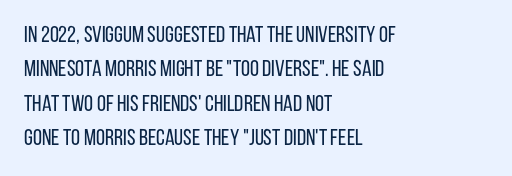
Q: Is the text bold? A: No.
Q: Is the text italic (slanted)? A: No, it is upright.
Q: Is the text underlined? A: No.
Q: How is the paragraph aligned? A: Left-aligned.
Q: Is the spacing between letters normal or unusually wide? A: Normal.
Q: Is the spacing between lines tight, normal or loose? A: Normal.
